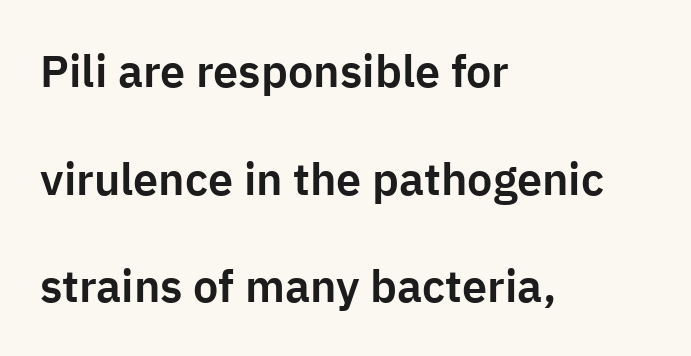
Q: Is the text italic (slanted)? A: No, it is upright.
Q: Is the typeface a serif or a sans-serif typeface? A: Sans-serif.
Q: Is the text underlined? A: No.
Q: How is the paragraph aligned? A: Left-aligned.
Q: Is the spacing between letters normal or unusually wide? A: Normal.
Q: Is the spacing between lines tight, normal or loose? A: Loose.
Q: Width (condensed, normal, or wide)? A: Normal.
Q: Stroke contrast? A: Low.
Q: x-height? A: Medium.
Q: Monospaced? A: No.
